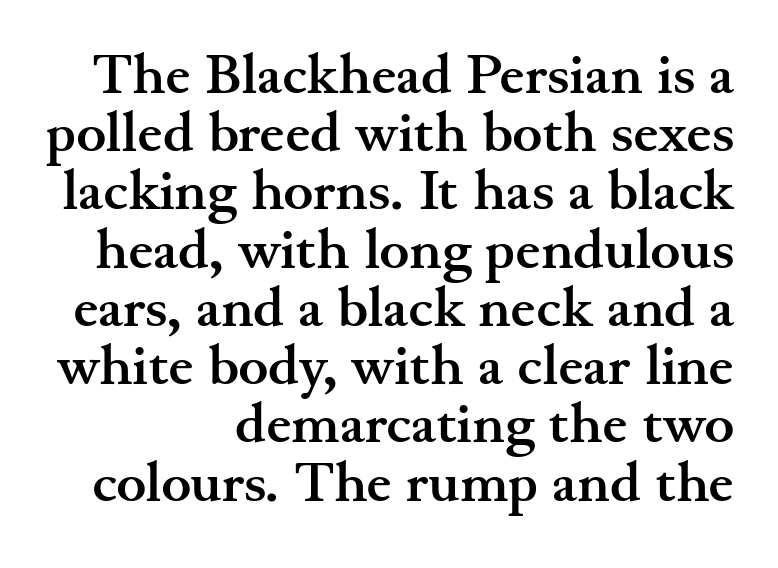
{"serif": "yes", "italic": "no", "bold": "yes", "weight": "semibold", "width": "wide", "stroke_contrast": "medium", "x_height": "small", "monospaced": "no", "underline": "no", "align": "right", "line_spacing": "tight", "line_spacing_ratio": 1.04, "letter_spacing": "normal", "letter_spacing_em": 0.0, "glyph_px": 56}
